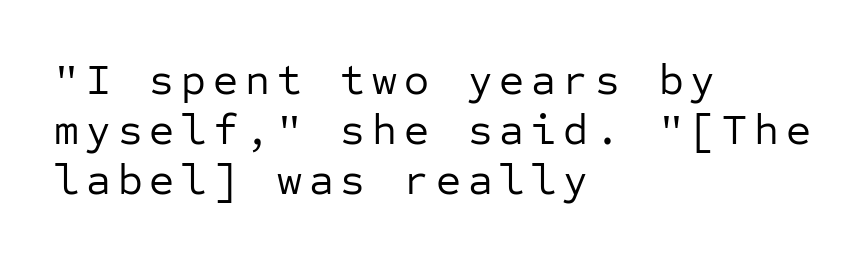
The image shows 43 px regular-weight sans-serif type, upright, monospaced; set left-aligned, line spacing 1.16x, not underlined; low stroke contrast and a medium x-height.
